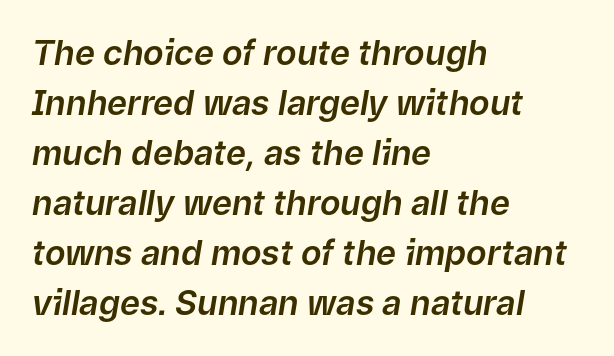
{"italic": "yes", "lean": "right", "slant_degrees": 9, "width": "normal", "stroke_contrast": "low", "x_height": "medium", "monospaced": "no", "underline": "no", "align": "left", "line_spacing": "normal", "line_spacing_ratio": 1.47, "letter_spacing": "normal", "letter_spacing_em": 0.0, "glyph_px": 34}
